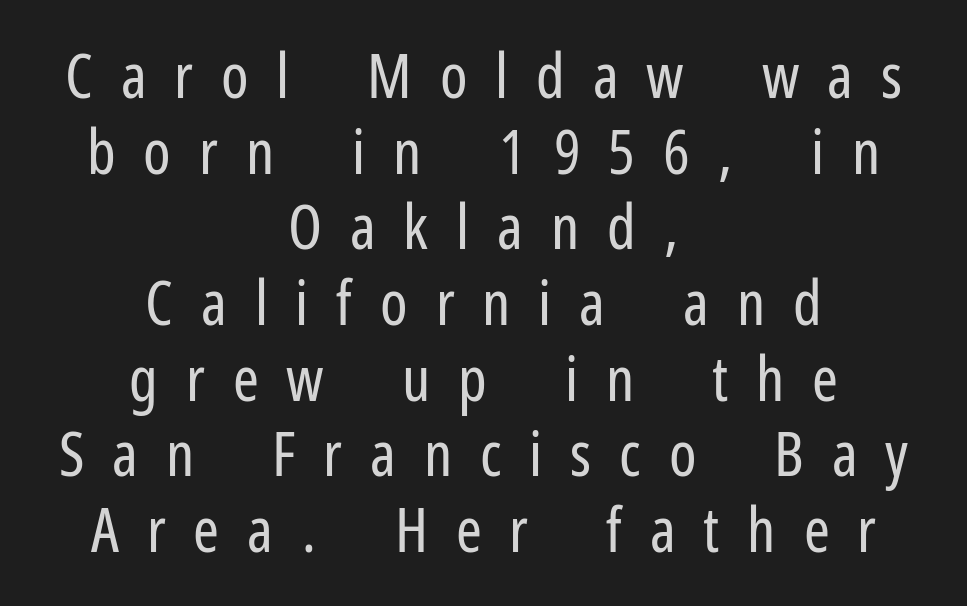
Typeset on center — no edge is straight. You can tell from the bare stems that sans-serif type was used. The glyphs are unaccompanied by any horizontal stroke below them. Each stroke keeps to a modest, everyday thickness or less.
